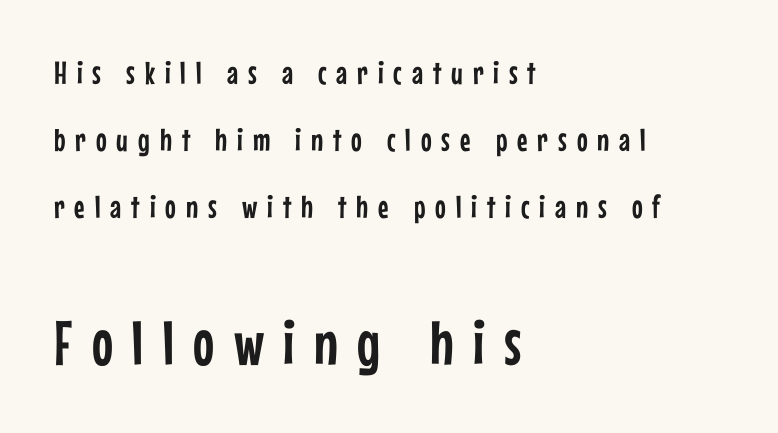
Q: Is the text italic (slanted)? A: No, it is upright.
Q: Is the typeface a serif or a sans-serif typeface? A: Sans-serif.
Q: Is the text underlined? A: No.
Q: How is the paragraph aligned? A: Left-aligned.
Q: Is the spacing between letters normal or unusually wide? A: Unusually wide.
Q: Is the spacing between lines tight, normal or loose? A: Loose.
Q: Which block of text is set in a larger size, the first (top) or the second (bottom)? A: The second (bottom) one.
Q: Width (condensed, normal, or wide)? A: Condensed.
Q: Stroke contrast? A: Low.
Q: x-height? A: Medium.
Q: Monospaced? A: No.
